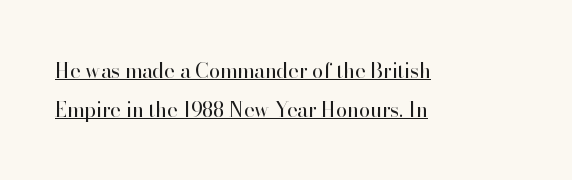
{"italic": "no", "bold": "no", "underline": "yes", "align": "left", "line_spacing": "loose", "line_spacing_ratio": 1.94, "letter_spacing": "normal", "letter_spacing_em": 0.0, "glyph_px": 20}
